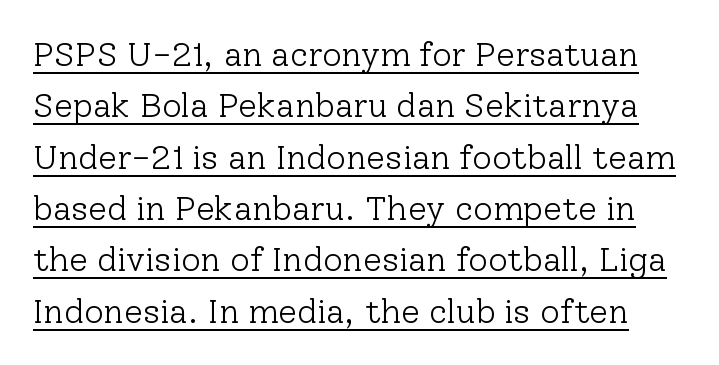
Bold? No — there's no thickening of the strokes. Do the characters align in a grid? No, the font is proportional. The type family on display is of the serif kind. The type is set solid horizontally, with unmodified tracking. Honestly, the underline is the first thing you notice here.
